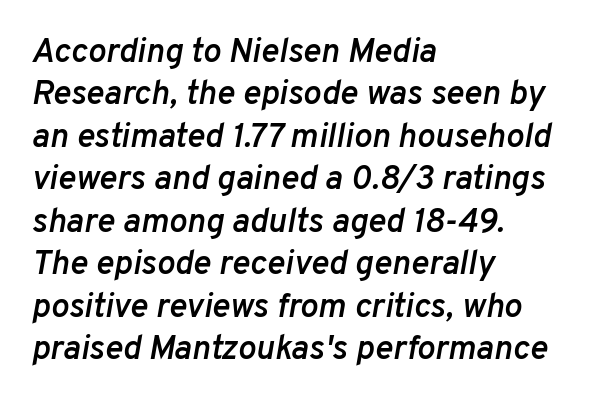
Q: Is the text bold? A: Semi-bold.
Q: Is the text italic (slanted)? A: Yes, it leans right by about 10 degrees.
Q: Is the text underlined? A: No.
Q: How is the paragraph aligned? A: Left-aligned.
Q: Is the spacing between letters normal or unusually wide? A: Normal.
Q: Is the spacing between lines tight, normal or loose? A: Normal.
Q: Width (condensed, normal, or wide)? A: Normal.
Q: Stroke contrast? A: Low.
Q: x-height? A: Medium.
Q: Monospaced? A: No.
